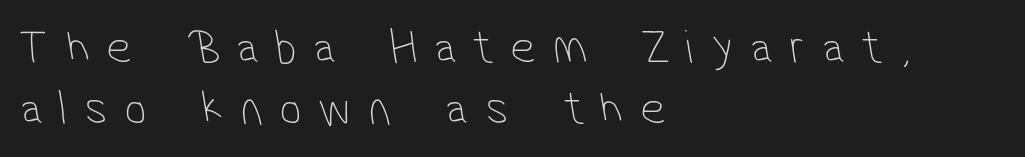
The image shows 49 px thin, condensed sans-serif type; set left-aligned, line spacing 1.24x, unusually wide letter spacing (+0.35 em), not underlined; low stroke contrast and a medium x-height.
